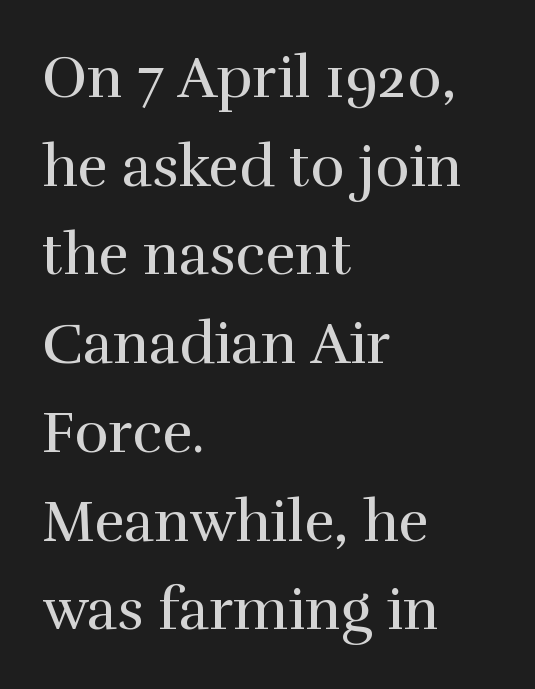
{"serif": "yes", "italic": "no", "bold": "no", "weight": "regular", "width": "normal", "x_height": "medium", "monospaced": "no", "underline": "no", "align": "left", "line_spacing": "normal", "line_spacing_ratio": 1.53, "letter_spacing": "normal", "letter_spacing_em": 0.0, "glyph_px": 58}
